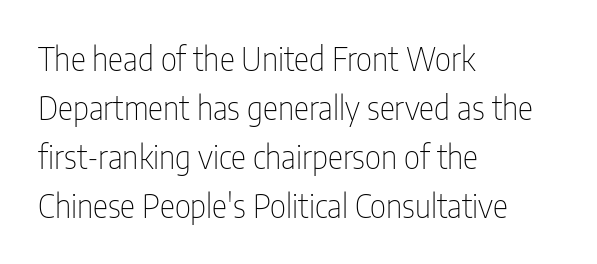
{"serif": "no", "italic": "no", "bold": "no", "weight": "thin", "width": "condensed", "stroke_contrast": "low", "x_height": "medium", "monospaced": "no", "underline": "no", "align": "left", "line_spacing": "normal", "line_spacing_ratio": 1.53, "letter_spacing": "normal", "letter_spacing_em": 0.0, "glyph_px": 32}
